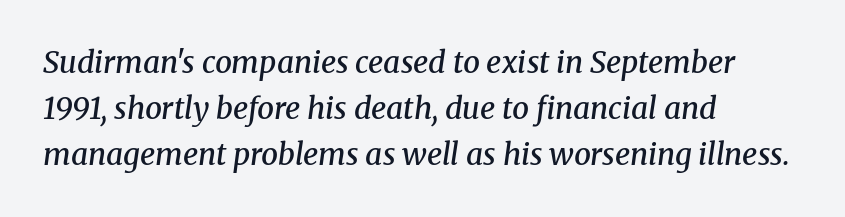
Has an underline been added? It has not. Italic: yes, the glyphs are oblique. Does the leading feel generous? No, just average. Here the glyphs are tracked normally, forming tight word shapes. As a designer I'd log this as weight 600, semibold. Think of a printed novel: that variable character pitch is what you see here.
